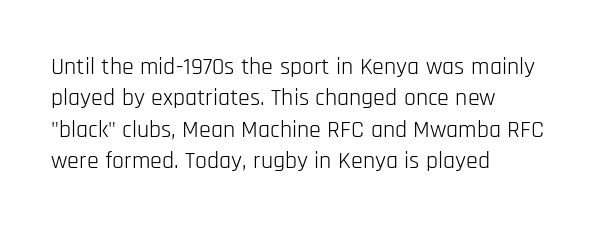
The image shows 24 px text type, upright; set left-aligned, normal line spacing (1.31x), normal letter spacing, not underlined.
